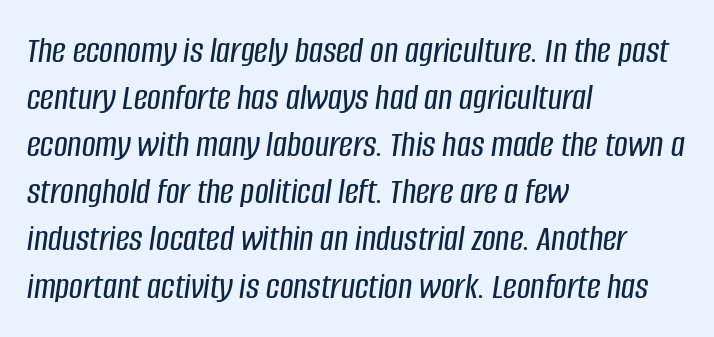
{"italic": "yes", "lean": "right", "slant_degrees": 8, "width": "condensed", "stroke_contrast": "low", "x_height": "large", "monospaced": "no", "underline": "no", "align": "left", "line_spacing_ratio": 1.24, "letter_spacing": "normal", "letter_spacing_em": 0.0, "glyph_px": 38}
